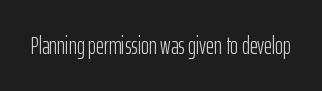
Q: Is the text bold? A: No.
Q: Is the text italic (slanted)? A: No, it is upright.
Q: Is the text underlined? A: No.
Q: Is the spacing between letters normal or unusually wide? A: Normal.
